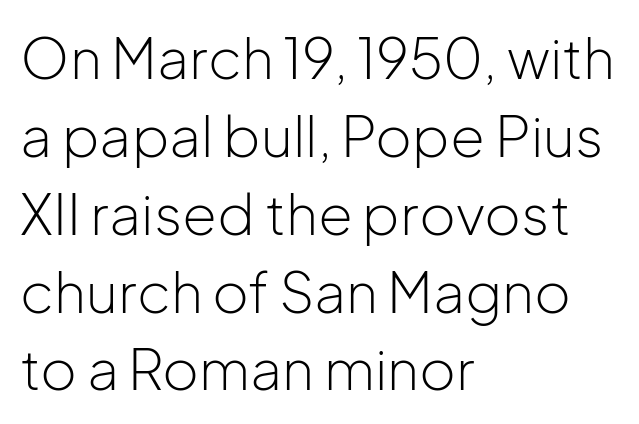
Has an underline been added? It has not. The vertical gap from one line to the next is medium. Standard letterfit; no display-style spreading of the glyphs. Italic: no, the glyphs are upright roman. Each stroke keeps to a modest, everyday thickness or less.
